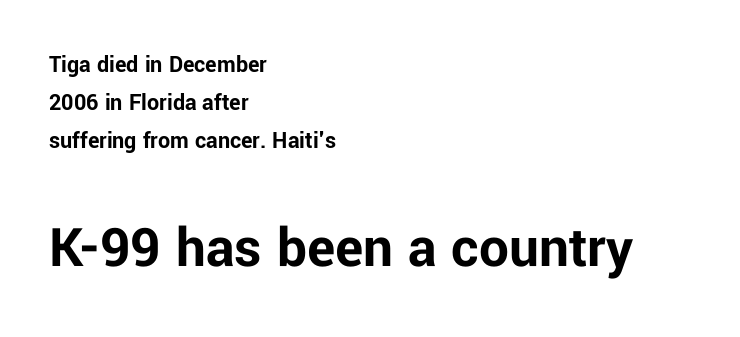
Q: Is the text bold? A: Yes.
Q: Is the text italic (slanted)? A: No, it is upright.
Q: Is the typeface a serif or a sans-serif typeface? A: Sans-serif.
Q: Is the text underlined? A: No.
Q: How is the paragraph aligned? A: Left-aligned.
Q: Is the spacing between letters normal or unusually wide? A: Normal.
Q: Is the spacing between lines tight, normal or loose? A: Normal.
Q: Which block of text is set in a larger size, the first (top) or the second (bottom)? A: The second (bottom) one.
Q: Width (condensed, normal, or wide)? A: Normal.
Q: Stroke contrast? A: Low.
Q: x-height? A: Medium.
Q: Monospaced? A: No.
